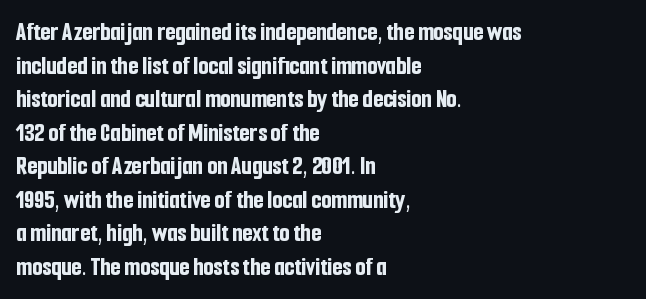
Q: Is the text bold? A: Yes.
Q: Is the text italic (slanted)? A: No, it is upright.
Q: Is the text underlined? A: No.
Q: How is the paragraph aligned? A: Left-aligned.
Q: Is the spacing between letters normal or unusually wide? A: Normal.
Q: Is the spacing between lines tight, normal or loose? A: Normal.
